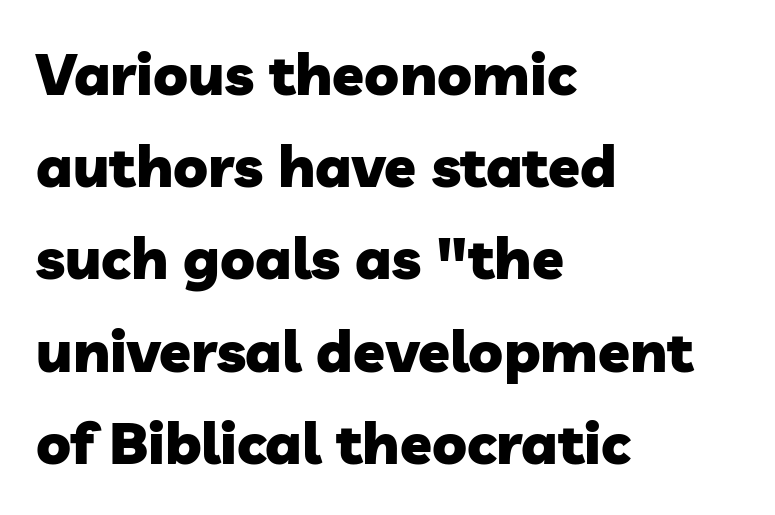
Words float on clear page, feet unadorned. This rendering uses left alignment, leaving the right contour irregular. You could not count columns in this text — the font is proportionally spaced. These lines carry a lot of weight — the face is fully bold. This is sans-serif lettering, the kind often seen on screens and signage.
